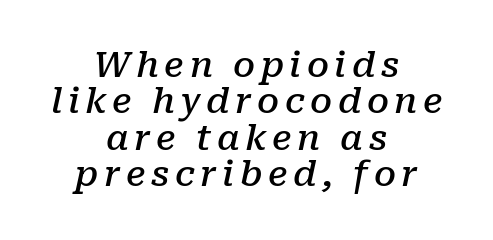
Q: Is the text bold? A: Semi-bold.
Q: Is the text italic (slanted)? A: Yes, it leans right by about 10 degrees.
Q: Is the typeface a serif or a sans-serif typeface? A: Serif.
Q: Is the text underlined? A: No.
Q: How is the paragraph aligned? A: Centered.
Q: Is the spacing between lines tight, normal or loose? A: Tight.
Q: Width (condensed, normal, or wide)? A: Normal.
Q: Stroke contrast? A: Low.
Q: x-height? A: Medium.
Q: Monospaced? A: No.
